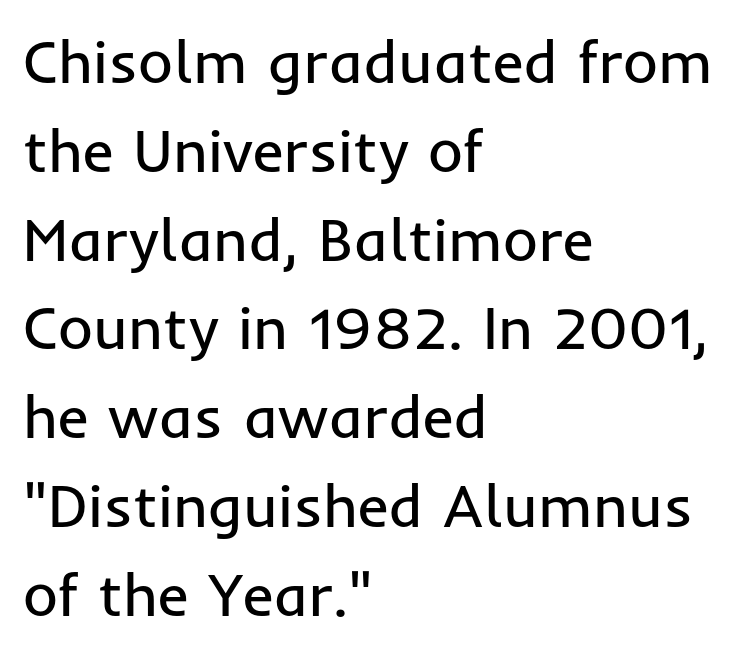
{"serif": "no", "italic": "no", "bold": "no", "weight": "regular", "width": "normal", "stroke_contrast": "low", "x_height": "medium", "monospaced": "no", "underline": "no", "align": "left", "line_spacing": "normal", "line_spacing_ratio": 1.48, "letter_spacing": "normal", "letter_spacing_em": 0.0, "glyph_px": 60}
